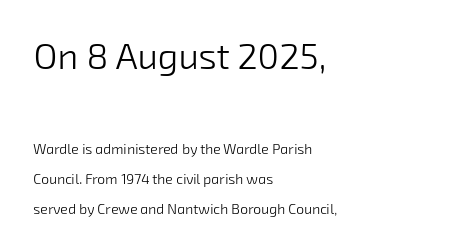
Q: Is the text bold? A: No.
Q: Is the typeface a serif or a sans-serif typeface? A: Sans-serif.
Q: Is the text underlined? A: No.
Q: How is the paragraph aligned? A: Left-aligned.
Q: Is the spacing between letters normal or unusually wide? A: Normal.
Q: Is the spacing between lines tight, normal or loose? A: Loose.
Q: Which block of text is set in a larger size, the first (top) or the second (bottom)? A: The first (top) one.
Q: Width (condensed, normal, or wide)? A: Normal.
Q: Stroke contrast? A: Low.
Q: x-height? A: Medium.
Q: Monospaced? A: No.
